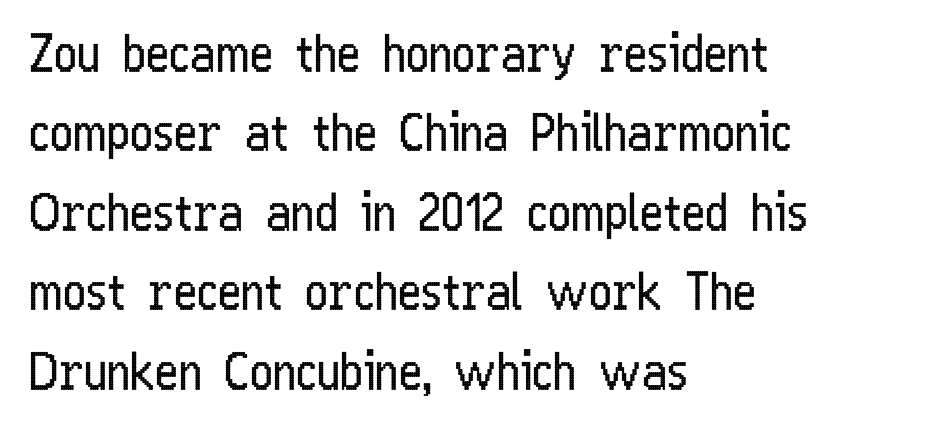
{"serif": "no", "italic": "no", "bold": "no", "weight": "regular", "width": "condensed", "stroke_contrast": "low", "x_height": "medium", "monospaced": "no", "underline": "no", "align": "left", "line_spacing": "normal", "line_spacing_ratio": 1.59, "letter_spacing": "normal", "letter_spacing_em": 0.0, "glyph_px": 50}
